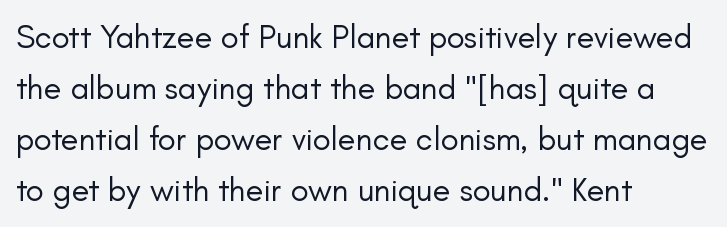
The image shows 33 px regular-weight sans-serif type, upright; set left-aligned, normal line spacing (1.55x), normal letter spacing, not underlined; low stroke contrast and a small x-height.
